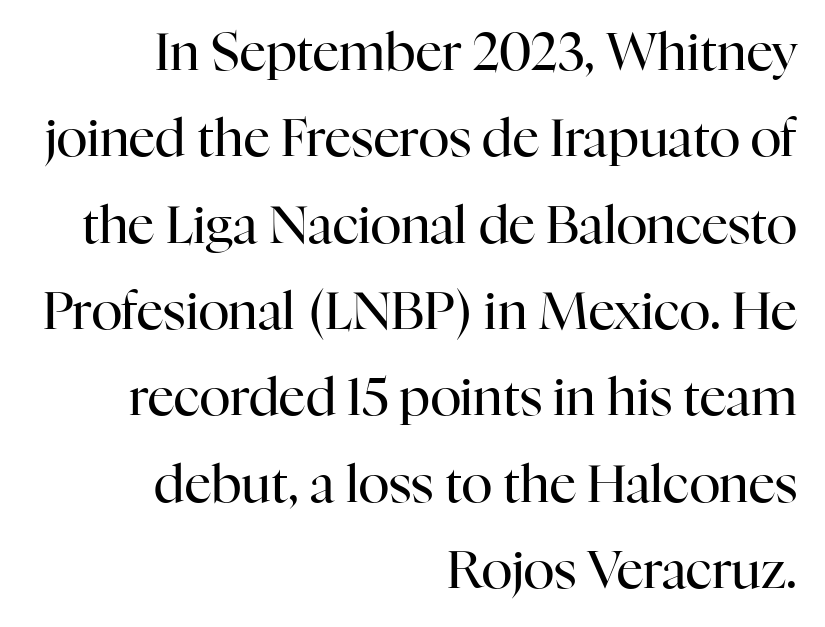
{"serif": "yes", "italic": "no", "bold": "no", "weight": "regular", "width": "normal", "stroke_contrast": "high", "x_height": "medium", "monospaced": "no", "underline": "no", "align": "right", "line_spacing": "normal", "line_spacing_ratio": 1.66, "letter_spacing": "normal", "letter_spacing_em": 0.0, "glyph_px": 52}
